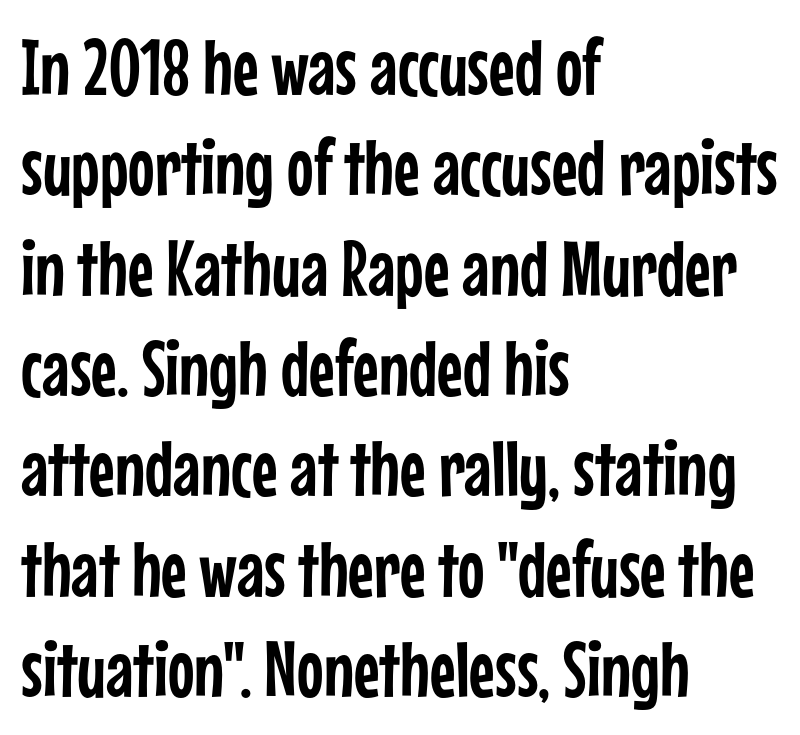
{"serif": "no", "italic": "no", "width": "condensed", "stroke_contrast": "low", "x_height": "medium", "monospaced": "no", "underline": "no", "align": "left", "line_spacing": "normal", "line_spacing_ratio": 1.27, "letter_spacing": "normal", "letter_spacing_em": 0.0, "glyph_px": 79}
